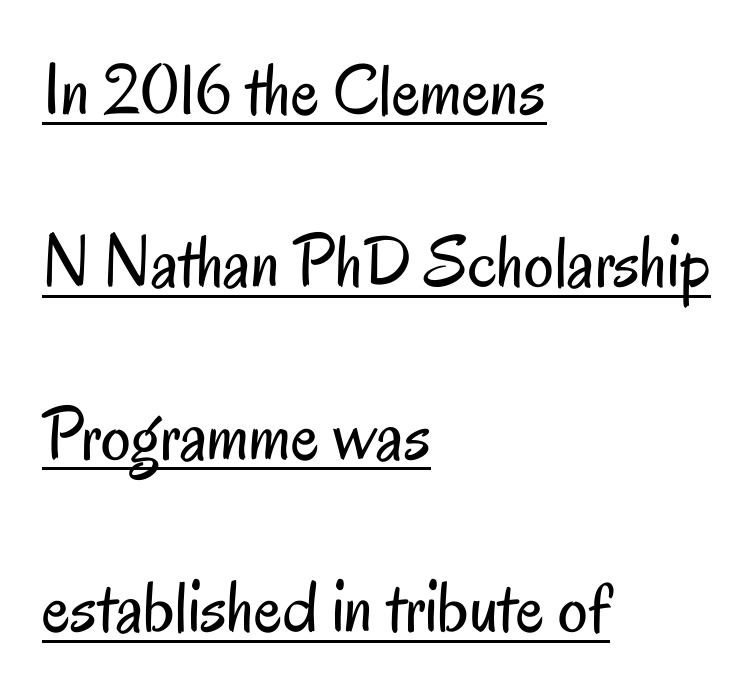
Q: Is the text bold? A: No.
Q: Is the text italic (slanted)? A: No, it is upright.
Q: Is the typeface a serif or a sans-serif typeface? A: Sans-serif.
Q: Is the text underlined? A: Yes.
Q: How is the paragraph aligned? A: Left-aligned.
Q: Is the spacing between letters normal or unusually wide? A: Normal.
Q: Is the spacing between lines tight, normal or loose? A: Loose.
Q: Width (condensed, normal, or wide)? A: Condensed.
Q: Stroke contrast? A: Low.
Q: x-height? A: Small.
Q: Monospaced? A: No.
